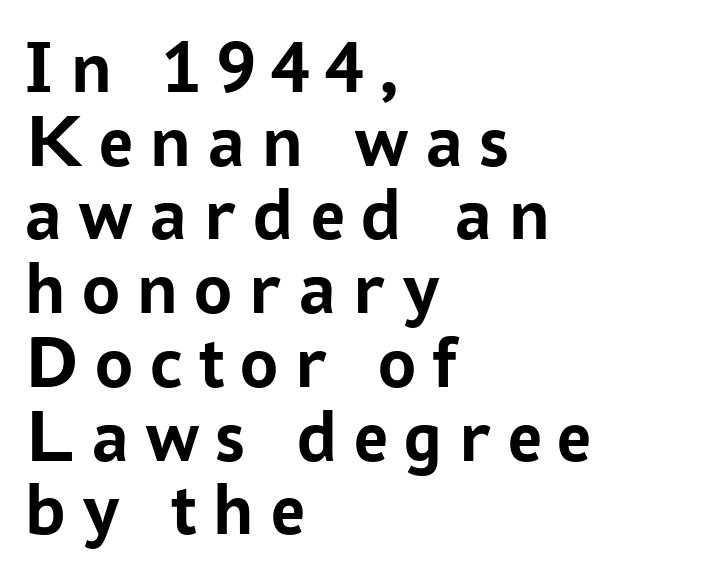
Q: Is the text bold? A: Yes.
Q: Is the text italic (slanted)? A: No, it is upright.
Q: Is the typeface a serif or a sans-serif typeface? A: Sans-serif.
Q: Is the text underlined? A: No.
Q: How is the paragraph aligned? A: Left-aligned.
Q: Is the spacing between letters normal or unusually wide? A: Unusually wide.
Q: Is the spacing between lines tight, normal or loose? A: Tight.
Q: Width (condensed, normal, or wide)? A: Normal.
Q: Stroke contrast? A: Low.
Q: x-height? A: Medium.
Q: Monospaced? A: No.
